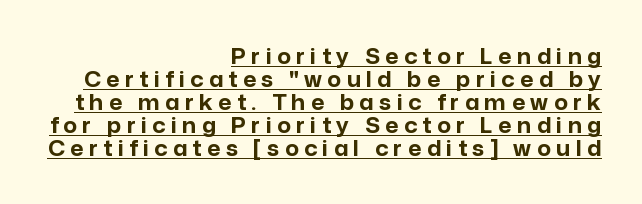
{"italic": "no", "bold": "yes", "underline": "yes", "align": "right", "line_spacing": "tight", "line_spacing_ratio": 1.09, "letter_spacing": "wide", "letter_spacing_em": 0.27, "glyph_px": 21}
